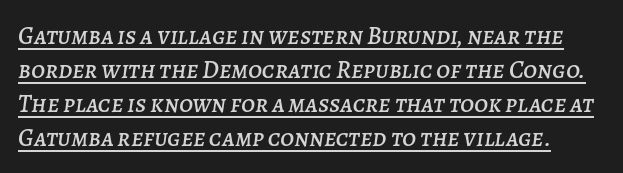
Q: Is the text italic (slanted)? A: Yes, it leans right by about 7 degrees.
Q: Is the text underlined? A: Yes.
Q: Is the spacing between letters normal or unusually wide? A: Normal.
Q: Is the spacing between lines tight, normal or loose? A: Normal.
